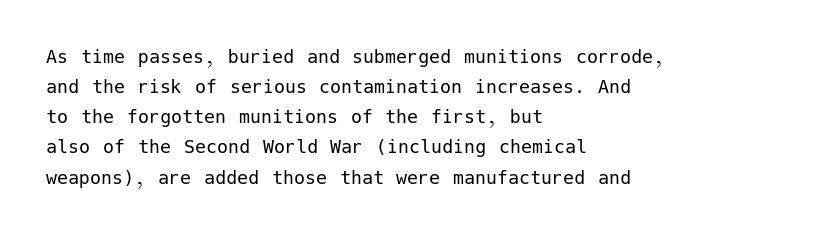
The letterforms sit shoulder to shoulder at normal distance. The space directly below the letters is spotless. Counters stay open thanks to moderate or lighter strokes. The vertical gap from one line to the next is medium. Ascenders rise straight up at ninety degrees. The ragged edge is on the right, which tells us the setting is flush left.
